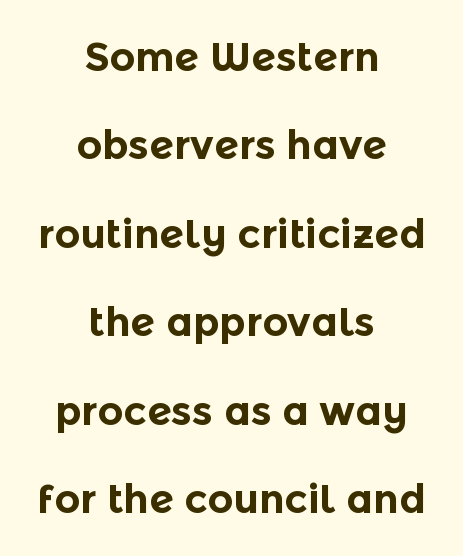
The image shows 40 px bold sans-serif type, upright; set centered, loose line spacing (2.21x), normal letter spacing, not underlined; a medium x-height.
